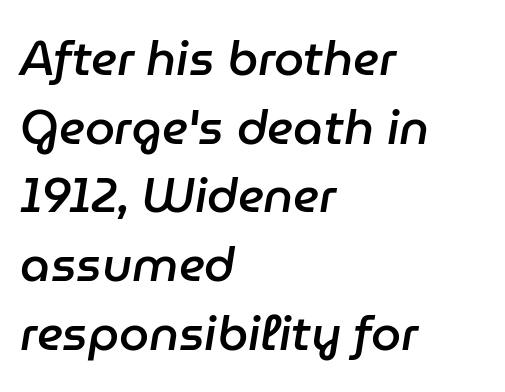
Summary of weight: moderately heavy, a semibold. The line-height multiplier appears to be the usual default. The space directly below the letters is spotless. The paragraph shown leans on its left margin.
